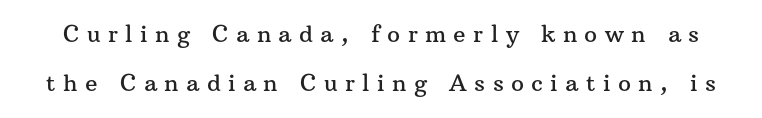
Q: Is the text italic (slanted)? A: No, it is upright.
Q: Is the text underlined? A: No.
Q: Is the spacing between letters normal or unusually wide? A: Unusually wide.
Q: Is the spacing between lines tight, normal or loose? A: Loose.
